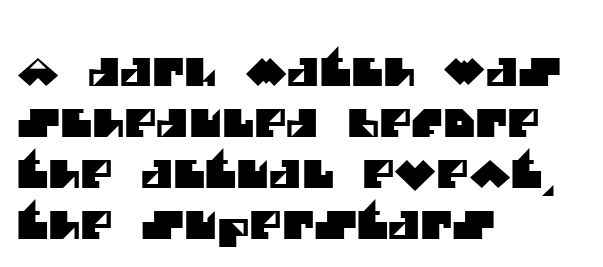
Q: Is the typeface a serif or a sans-serif typeface? A: Sans-serif.
Q: Is the text underlined? A: No.
Q: How is the paragraph aligned? A: Left-aligned.
Q: Is the spacing between letters normal or unusually wide? A: Normal.
Q: Is the spacing between lines tight, normal or loose? A: Normal.
Q: Width (condensed, normal, or wide)? A: Normal.
Q: Stroke contrast? A: Medium.
Q: x-height? A: Large.
Q: Monospaced? A: No.
